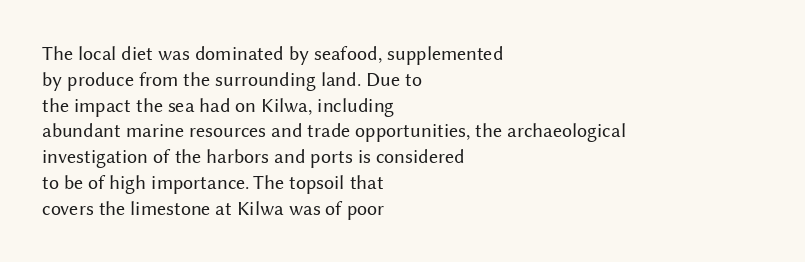
The image shows 20 px text type, upright; set left-aligned, normal line spacing (1.29x), normal letter spacing, not underlined.
